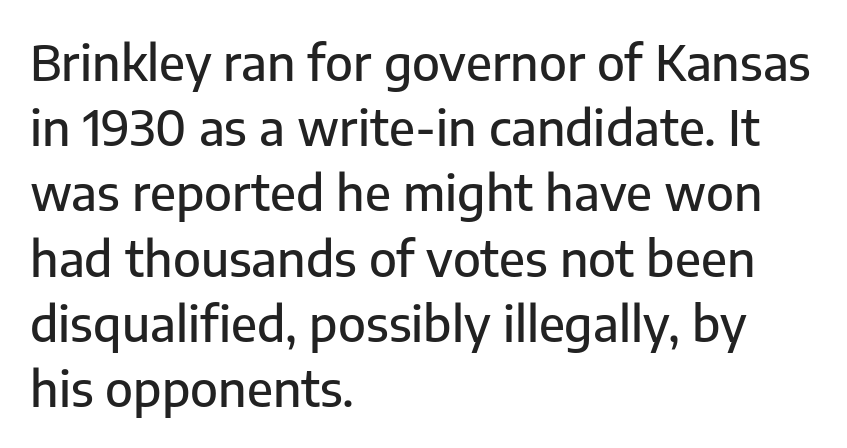
{"serif": "no", "italic": "no", "width": "normal", "stroke_contrast": "low", "x_height": "medium", "monospaced": "no", "underline": "no", "align": "left", "line_spacing": "normal", "line_spacing_ratio": 1.33, "letter_spacing": "normal", "letter_spacing_em": 0.0, "glyph_px": 49}
